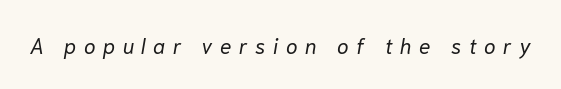
The axis of the letterforms is tilted away from vertical. The strokes are not fattened; the text isn't bold. Characters follow at a spacing far wider than the type designer built in. Descender tails drop into unmarked territory.
